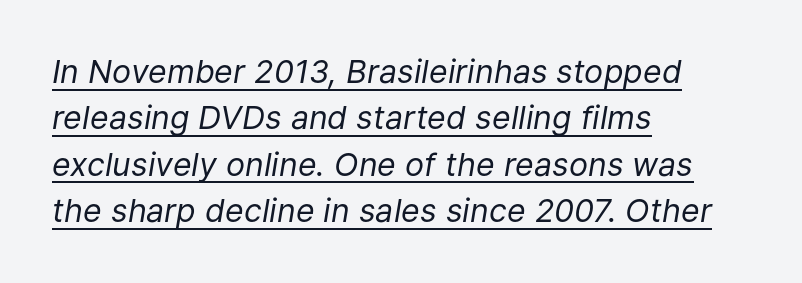
Weight class: somewhere from thin through regular. Is the block centered? No — it sits flush against the left margin. There is no visible air inserted between adjacent glyphs. You could not count columns in this text — the font is proportionally spaced.
